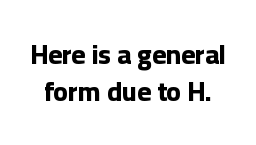
Q: Is the text bold? A: Yes.
Q: Is the text italic (slanted)? A: No, it is upright.
Q: Is the text underlined? A: No.
Q: Is the spacing between letters normal or unusually wide? A: Normal.
Q: Is the spacing between lines tight, normal or loose? A: Normal.
